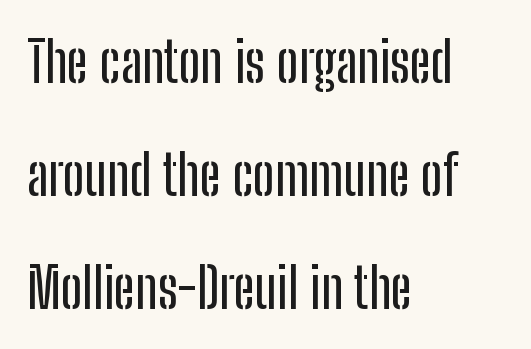
Layout note: lines flush left. Rule under the text: the space is simply empty. Italic? Not at all — the glyphs are vertical. In terms of leading, this rendering errs on the spacious side. Font category for this specimen: sans-serif.
